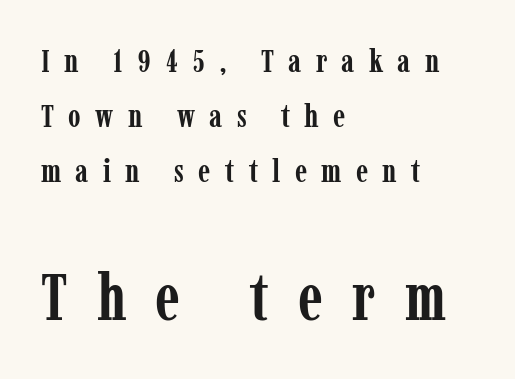
Classification — serif. These lines are rendered in a variable-pitch font. Is the lower block the larger one? Yes — the lower block carries the bigger type. Do the letters lean? They stand straight.
